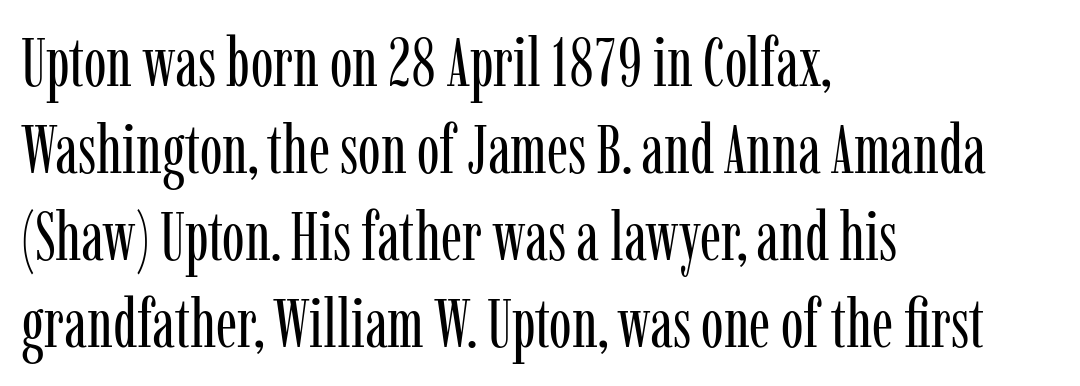
{"serif": "yes", "italic": "no", "bold": "no", "weight": "regular", "width": "condensed", "stroke_contrast": "low", "x_height": "medium", "monospaced": "no", "underline": "no", "align": "left", "line_spacing": "normal", "line_spacing_ratio": 1.28, "letter_spacing": "normal", "letter_spacing_em": 0.0, "glyph_px": 68}
